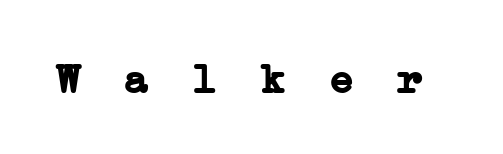
Check the space under the baseline: it is left empty. Spacing between characters has been opened up far beyond the box default. Each letter's strokes conclude with small projecting serifs. Typesetter's note: full bold, strokes at maximum text heaviness.
